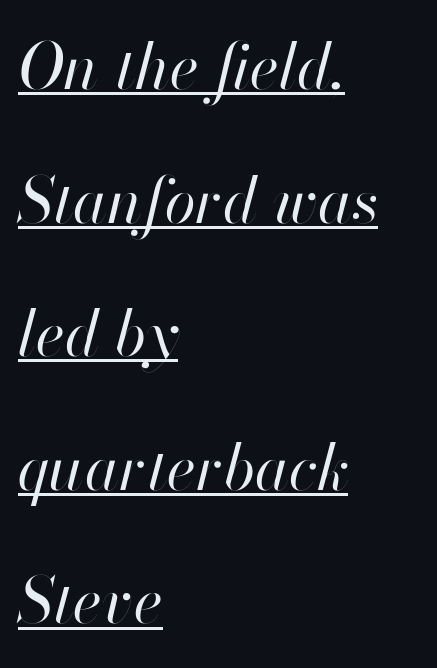
Q: Is the text bold? A: No.
Q: Is the text italic (slanted)? A: Yes, it leans right by about 13 degrees.
Q: Is the text underlined? A: Yes.
Q: How is the paragraph aligned? A: Left-aligned.
Q: Is the spacing between letters normal or unusually wide? A: Normal.
Q: Is the spacing between lines tight, normal or loose? A: Loose.
Q: Width (condensed, normal, or wide)? A: Normal.
Q: Stroke contrast? A: High.
Q: x-height? A: Small.
Q: Monospaced? A: No.
